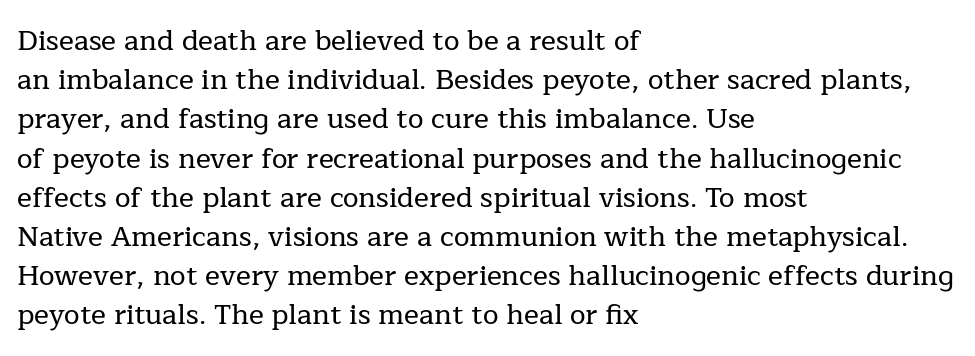
Q: Is the text italic (slanted)? A: No, it is upright.
Q: Is the typeface a serif or a sans-serif typeface? A: Serif.
Q: Is the text underlined? A: No.
Q: How is the paragraph aligned? A: Left-aligned.
Q: Is the spacing between letters normal or unusually wide? A: Normal.
Q: Is the spacing between lines tight, normal or loose? A: Normal.
Q: Width (condensed, normal, or wide)? A: Normal.
Q: Stroke contrast? A: Low.
Q: x-height? A: Medium.
Q: Monospaced? A: No.
